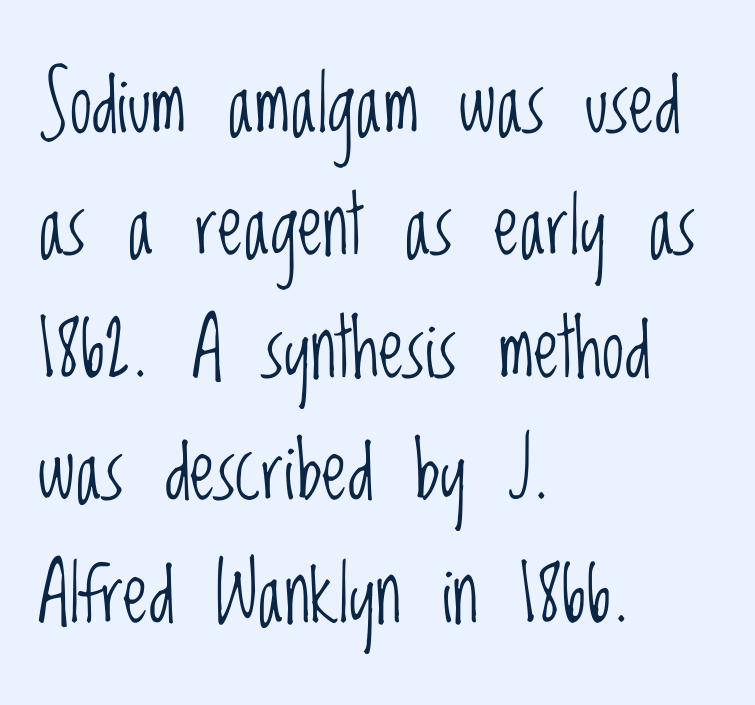
Q: Is the text bold? A: No.
Q: Is the text italic (slanted)? A: No, it is upright.
Q: Is the typeface a serif or a sans-serif typeface? A: Sans-serif.
Q: Is the text underlined? A: No.
Q: How is the paragraph aligned? A: Left-aligned.
Q: Is the spacing between letters normal or unusually wide? A: Normal.
Q: Is the spacing between lines tight, normal or loose? A: Normal.
Q: Width (condensed, normal, or wide)? A: Condensed.
Q: Stroke contrast? A: Low.
Q: x-height? A: Large.
Q: Monospaced? A: No.
